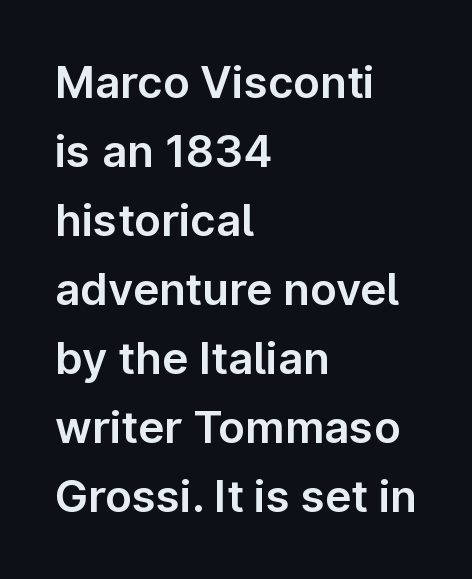
The image shows 44 px sans-serif type, upright; set left-aligned, normal line spacing (1.57x), normal letter spacing, not underlined; low stroke contrast and a medium x-height.
